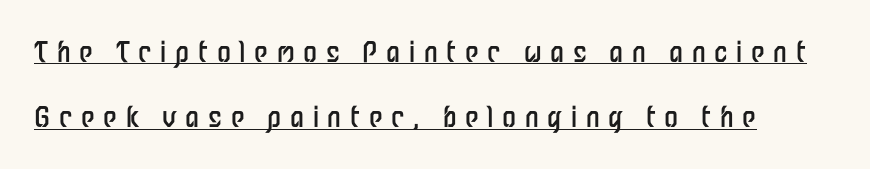
Q: Is the text bold? A: No.
Q: Is the text italic (slanted)? A: No, it is upright.
Q: Is the typeface a serif or a sans-serif typeface? A: Sans-serif.
Q: Is the text underlined? A: Yes.
Q: Is the spacing between letters normal or unusually wide? A: Unusually wide.
Q: Is the spacing between lines tight, normal or loose? A: Loose.
Q: Width (condensed, normal, or wide)? A: Condensed.
Q: Stroke contrast? A: Low.
Q: x-height? A: Medium.
Q: Monospaced? A: No.
